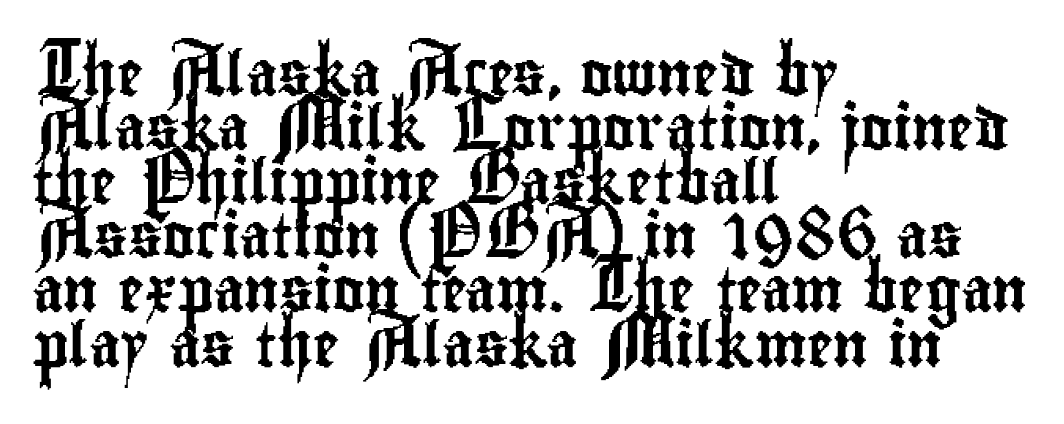
The image shows 44 px condensed sans-serif type, upright; set left-aligned, line spacing 1.23x, normal letter spacing, not underlined; low stroke contrast and a small x-height.
